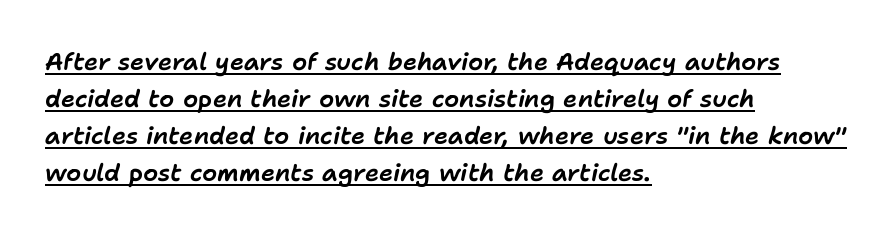
The image shows 24 px text type, italic (leaning right); set left-aligned, normal line spacing (1.54x), normal letter spacing, underlined.
